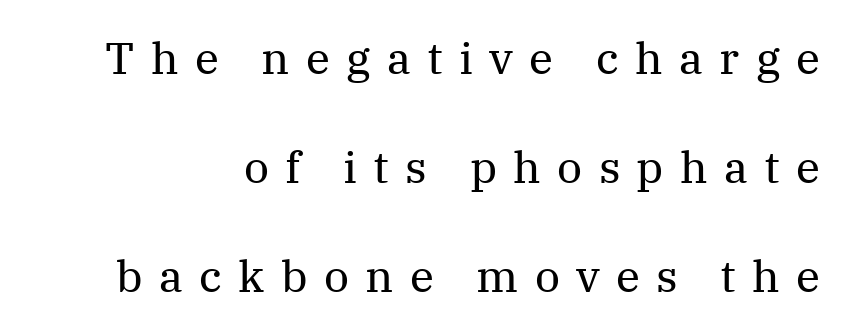
Q: Is the text bold? A: No.
Q: Is the text italic (slanted)? A: No, it is upright.
Q: Is the typeface a serif or a sans-serif typeface? A: Serif.
Q: Is the text underlined? A: No.
Q: Is the spacing between letters normal or unusually wide? A: Unusually wide.
Q: Is the spacing between lines tight, normal or loose? A: Loose.
Q: Width (condensed, normal, or wide)? A: Normal.
Q: Stroke contrast? A: Medium.
Q: x-height? A: Medium.
Q: Monospaced? A: No.
